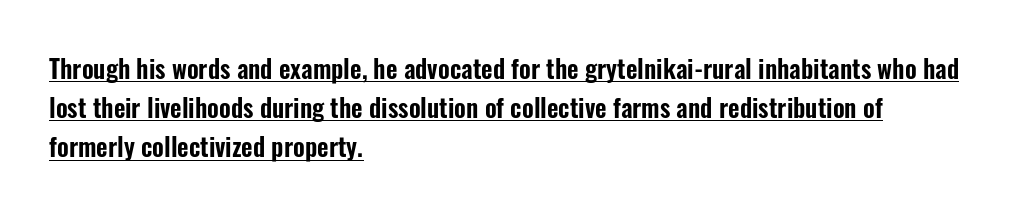
This rendering leaves character spacing at its baseline value. The specimen reads as upright at a glance. A student would call this left alignment; a typographer would say flush left, rag right. Has an underline been added? It has. The vertical gap from one line to the next is medium.
